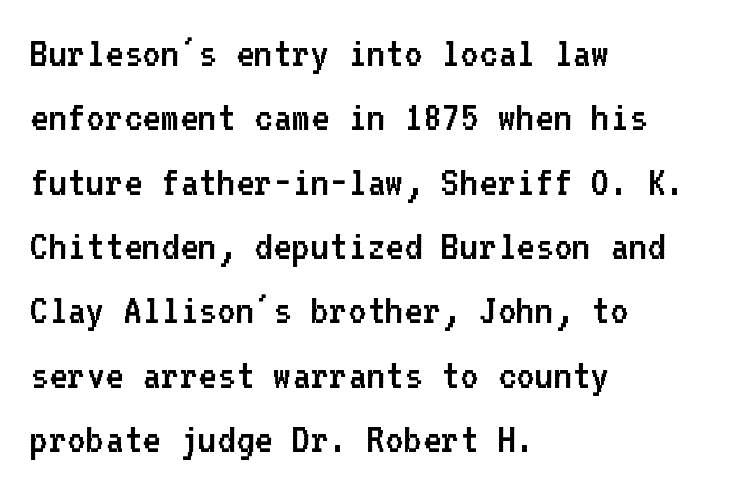
Q: Is the text bold? A: No.
Q: Is the text italic (slanted)? A: No, it is upright.
Q: Is the typeface a serif or a sans-serif typeface? A: Sans-serif.
Q: Is the text underlined? A: No.
Q: How is the paragraph aligned? A: Left-aligned.
Q: Is the spacing between letters normal or unusually wide? A: Normal.
Q: Is the spacing between lines tight, normal or loose? A: Normal.
Q: Width (condensed, normal, or wide)? A: Normal.
Q: Stroke contrast? A: Low.
Q: x-height? A: Medium.
Q: Monospaced? A: Yes.
